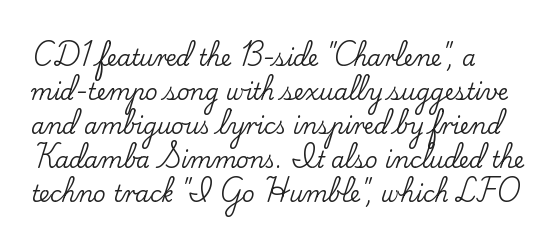
Students, observe: this is what conventionally led text looks like. A clean baseline with only descenders dipping below it. Each word holds together tightly as a unit, with standard inter-letter gaps.
